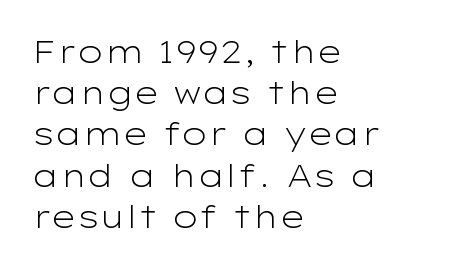
The image shows 31 px light, wide sans-serif type, upright; set left-aligned, normal line spacing (1.33x), normal letter spacing, not underlined; low stroke contrast and a medium x-height.
